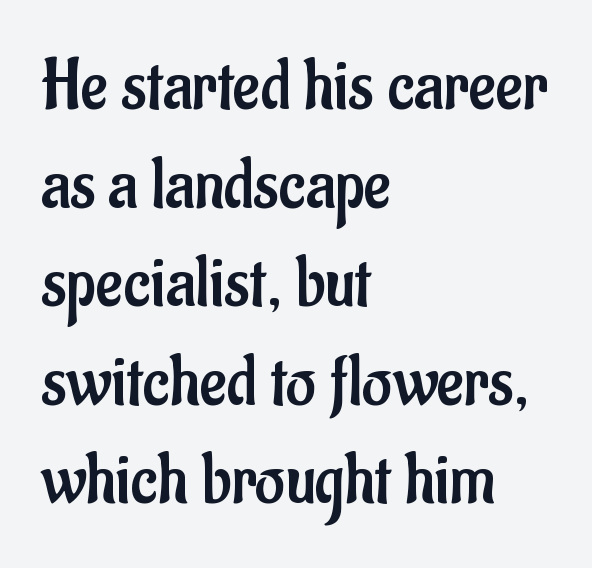
Just letters on the line, the space beneath them empty. Letters have the restrained weight of plain body copy at most. Each letter's strokes conclude bluntly, with no projecting serifs. Is there any slant? The stems are plumb. There is no visible air inserted between adjacent glyphs.
